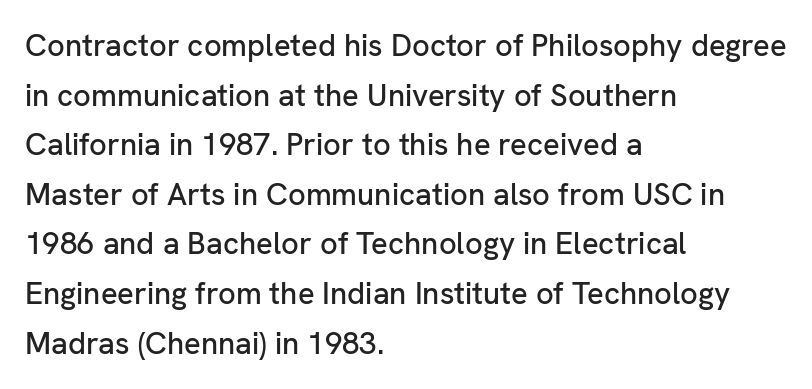
The image shows 31 px sans-serif type, upright; set left-aligned, normal line spacing (1.6x), normal letter spacing, not underlined; low stroke contrast and a medium x-height.
